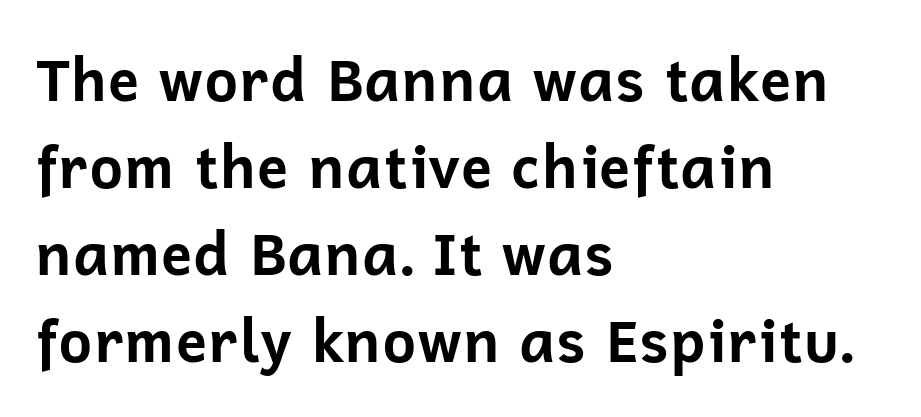
Q: Is the text bold? A: Yes.
Q: Is the text italic (slanted)? A: No, it is upright.
Q: Is the typeface a serif or a sans-serif typeface? A: Sans-serif.
Q: Is the text underlined? A: No.
Q: How is the paragraph aligned? A: Left-aligned.
Q: Is the spacing between letters normal or unusually wide? A: Normal.
Q: Is the spacing between lines tight, normal or loose? A: Normal.
Q: Width (condensed, normal, or wide)? A: Normal.
Q: Stroke contrast? A: Low.
Q: x-height? A: Medium.
Q: Monospaced? A: No.
